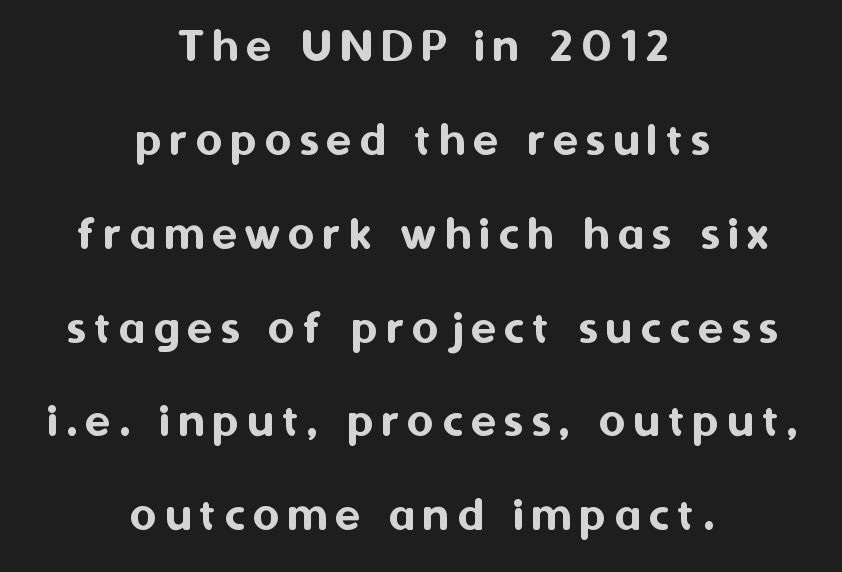
Q: Is the text italic (slanted)? A: No, it is upright.
Q: Is the typeface a serif or a sans-serif typeface? A: Sans-serif.
Q: Is the text underlined? A: No.
Q: How is the paragraph aligned? A: Centered.
Q: Width (condensed, normal, or wide)? A: Normal.
Q: Stroke contrast? A: Medium.
Q: x-height? A: Medium.
Q: Monospaced? A: No.
